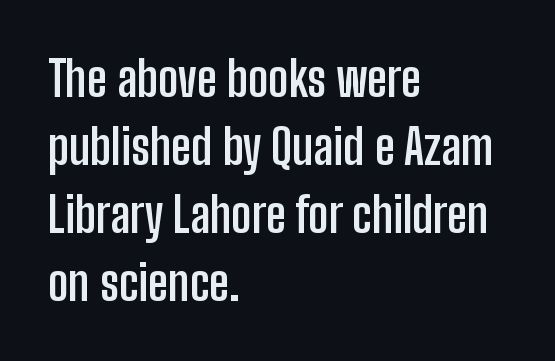
Short note: letters normally spaced. Grotesque or geometric, the face here clearly has no serifs. When letters stand straight like this, we call the style roman or upright. Letters rest on an invisible, unmarked baseline.
